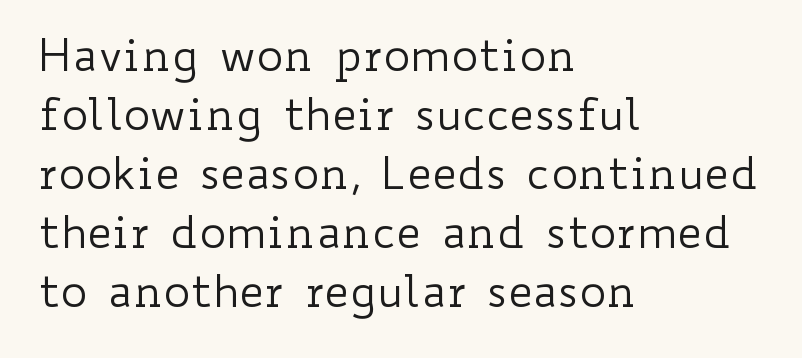
Q: Is the text bold? A: No.
Q: Is the text italic (slanted)? A: No, it is upright.
Q: Is the text underlined? A: No.
Q: How is the paragraph aligned? A: Left-aligned.
Q: Is the spacing between letters normal or unusually wide? A: Normal.
Q: Is the spacing between lines tight, normal or loose? A: Normal.
Q: Width (condensed, normal, or wide)? A: Wide.
Q: Stroke contrast? A: Low.
Q: x-height? A: Small.
Q: Monospaced? A: No.
